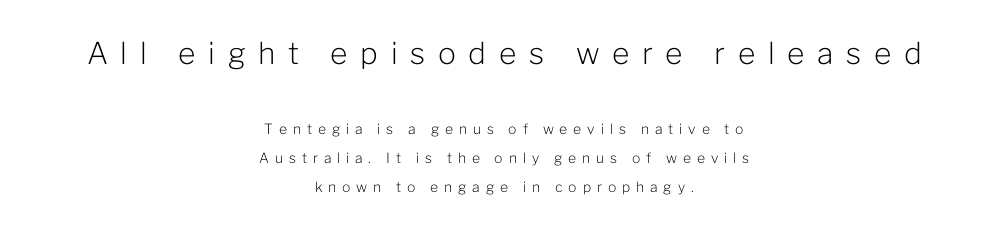
Q: Is the text bold? A: No.
Q: Is the text italic (slanted)? A: No, it is upright.
Q: Is the typeface a serif or a sans-serif typeface? A: Sans-serif.
Q: Is the text underlined? A: No.
Q: How is the paragraph aligned? A: Centered.
Q: Is the spacing between letters normal or unusually wide? A: Unusually wide.
Q: Is the spacing between lines tight, normal or loose? A: Loose.
Q: Which block of text is set in a larger size, the first (top) or the second (bottom)? A: The first (top) one.
Q: Width (condensed, normal, or wide)? A: Normal.
Q: Stroke contrast? A: Low.
Q: x-height? A: Medium.
Q: Monospaced? A: No.
